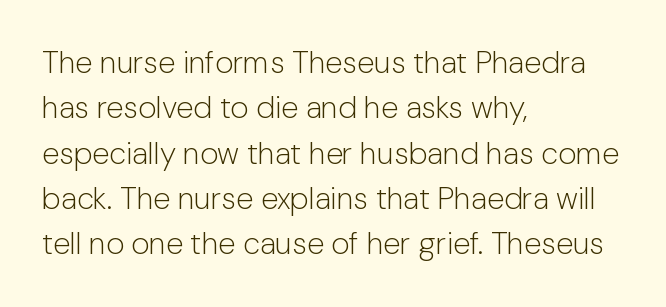
Vertical strokes here are truly vertical. Honestly, the row spacing looks completely unremarkable. What kind of face is this? One without serifs — a sans. The rendering uses natural spacing where letterforms have individual widths. A light-to-regular cut is what we see here.
